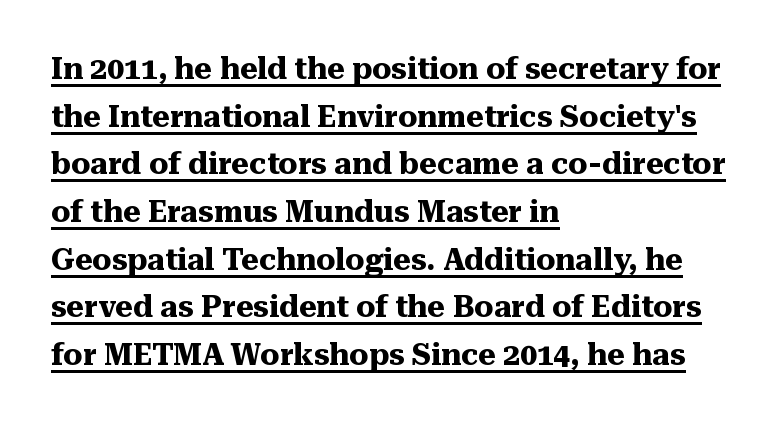
Is the letter spacing exaggerated? No — it looks like the ordinary default. A rule runs beneath these lines of type. Posture: upright roman. Heavy-handed strokes throughout: this text is bold. In terms of leading, this rendering sits right in the middle.
